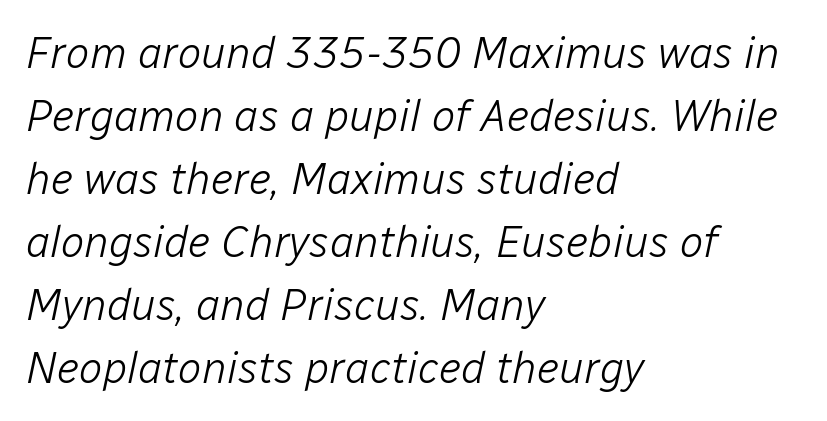
{"italic": "yes", "lean": "right", "slant_degrees": 12, "bold": "no", "weight": "light", "width": "normal", "stroke_contrast": "low", "x_height": "medium", "monospaced": "no", "underline": "no", "align": "left", "line_spacing": "normal", "line_spacing_ratio": 1.43, "letter_spacing": "normal", "letter_spacing_em": 0.0, "glyph_px": 44}
